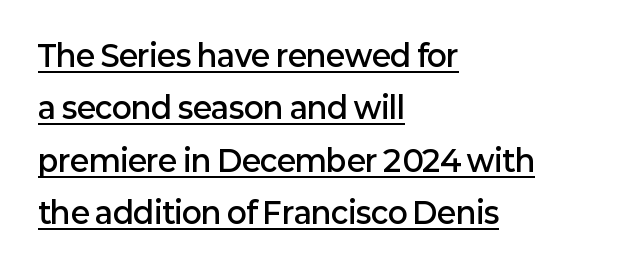
{"serif": "no", "italic": "no", "bold": "semi", "weight": "semibold", "width": "normal", "stroke_contrast": "low", "x_height": "medium", "monospaced": "no", "underline": "yes", "align": "left", "line_spacing_ratio": 1.81, "letter_spacing": "normal", "letter_spacing_em": 0.0, "glyph_px": 29}
